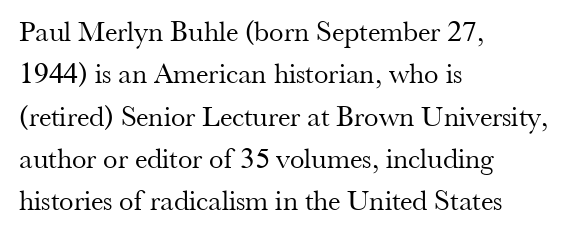
{"serif": "yes", "italic": "no", "bold": "no", "weight": "regular", "width": "normal", "stroke_contrast": "medium", "x_height": "small", "monospaced": "no", "underline": "no", "align": "left", "line_spacing": "normal", "line_spacing_ratio": 1.46, "letter_spacing": "normal", "letter_spacing_em": 0.0, "glyph_px": 29}
